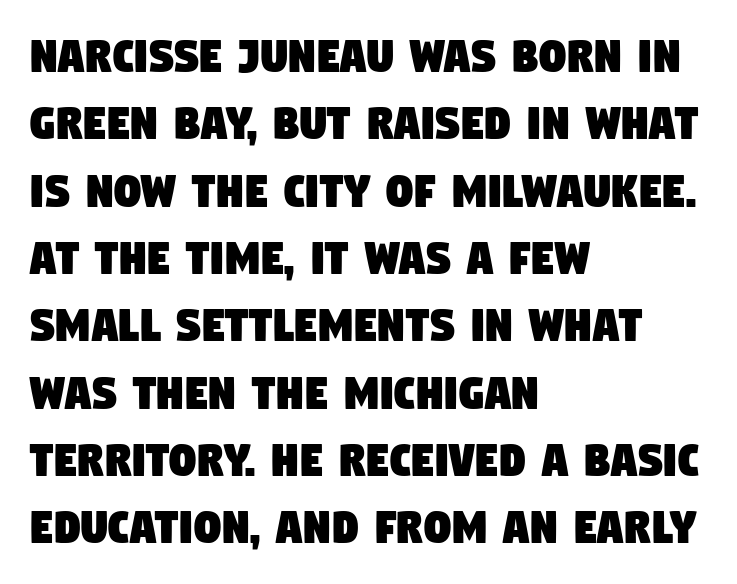
{"serif": "no", "width": "condensed", "stroke_contrast": "low", "x_height": "large", "monospaced": "no", "underline": "no", "align": "left", "line_spacing": "normal", "line_spacing_ratio": 1.27, "letter_spacing": "normal", "letter_spacing_em": 0.0, "glyph_px": 53}
